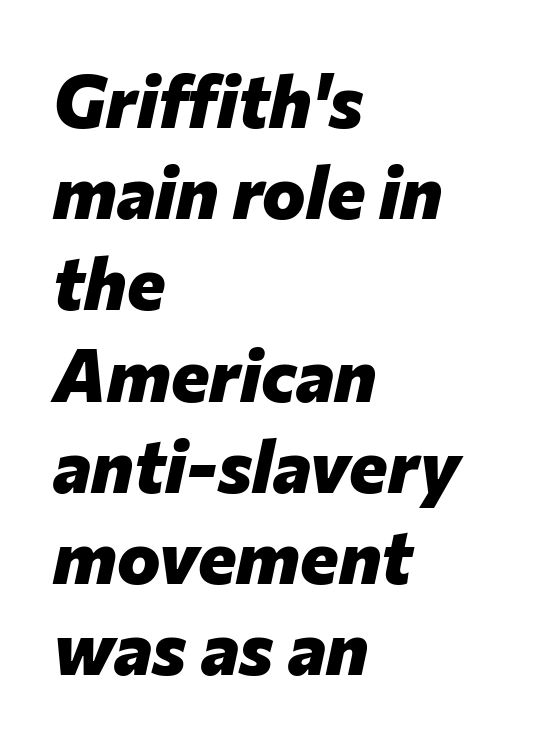
{"italic": "yes", "lean": "right", "slant_degrees": 12, "bold": "yes", "weight": "heavy", "width": "normal", "stroke_contrast": "low", "x_height": "medium", "monospaced": "no", "underline": "no", "align": "left", "line_spacing": "normal", "line_spacing_ratio": 1.25, "letter_spacing": "normal", "letter_spacing_em": 0.0, "glyph_px": 73}
